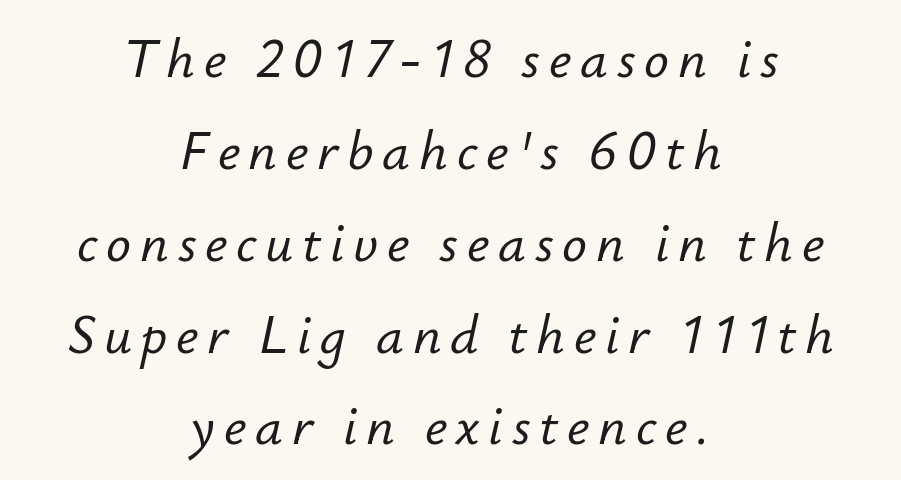
Q: Is the text italic (slanted)? A: Yes, it leans right by about 12 degrees.
Q: Is the text underlined? A: No.
Q: How is the paragraph aligned? A: Centered.
Q: Is the spacing between lines tight, normal or loose? A: Normal.
Q: Width (condensed, normal, or wide)? A: Normal.
Q: Stroke contrast? A: Low.
Q: x-height? A: Small.
Q: Monospaced? A: No.
